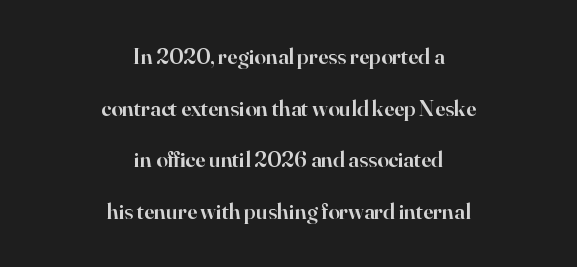
The image shows 23 px text type, upright; set centered, loose line spacing (2.25x), normal letter spacing, not underlined.
